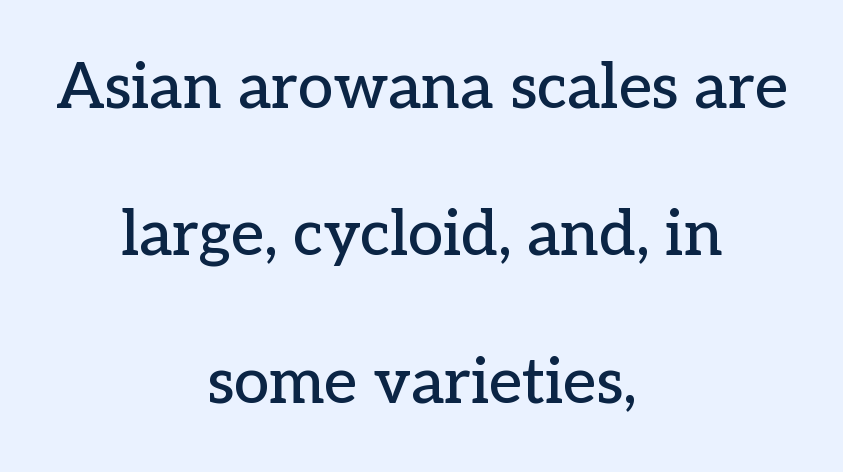
The image shows 63 px serif type, upright; set centered, loose line spacing (2.34x), normal letter spacing, not underlined; low stroke contrast and a medium x-height.
